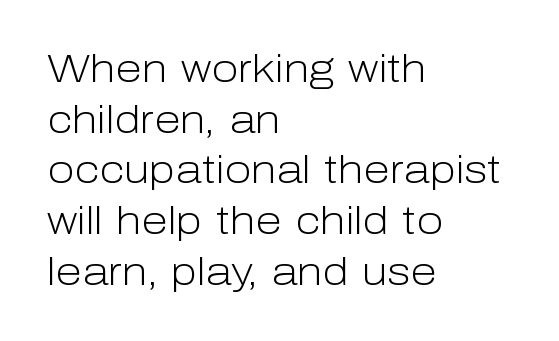
The image shows 39 px light sans-serif type, upright; set left-aligned, normal line spacing (1.3x), normal letter spacing, not underlined; low stroke contrast and a medium x-height.
